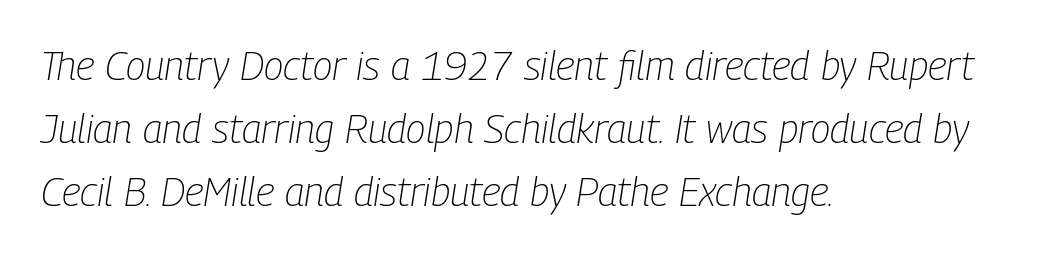
The image shows 40 px light, condensed type, italic (leaning right); set left-aligned, normal line spacing (1.58x), normal letter spacing, not underlined; low stroke contrast and a medium x-height.
